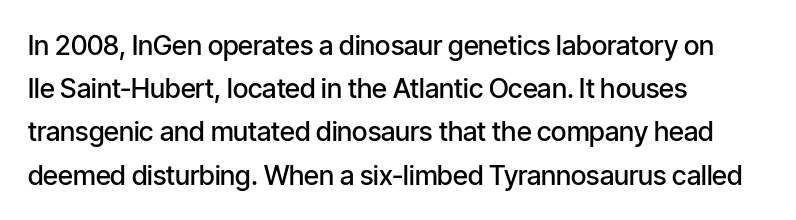
{"italic": "no", "bold": "semi", "underline": "no", "align": "left", "line_spacing": "normal", "line_spacing_ratio": 1.6, "letter_spacing": "normal", "letter_spacing_em": 0.0, "glyph_px": 27}
